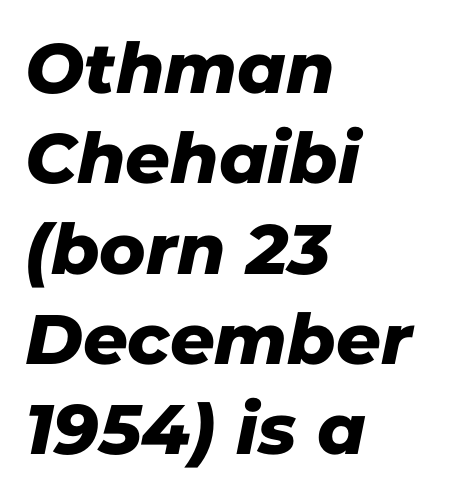
Q: Is the typeface a serif or a sans-serif typeface? A: Sans-serif.
Q: Is the text underlined? A: No.
Q: How is the paragraph aligned? A: Left-aligned.
Q: Is the spacing between letters normal or unusually wide? A: Normal.
Q: Is the spacing between lines tight, normal or loose? A: Normal.
Q: Width (condensed, normal, or wide)? A: Normal.
Q: Stroke contrast? A: Low.
Q: x-height? A: Medium.
Q: Monospaced? A: No.
